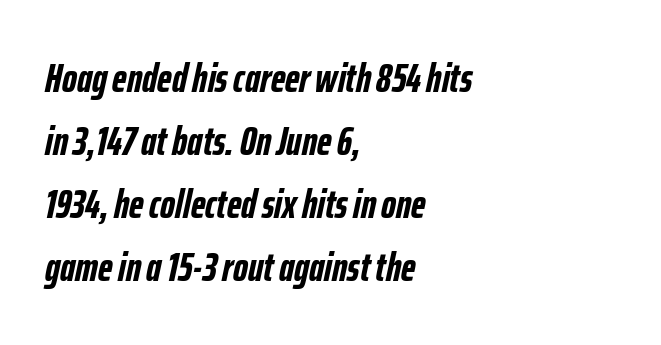
{"italic": "yes", "lean": "right", "slant_degrees": 12, "bold": "yes", "weight": "semibold", "width": "condensed", "stroke_contrast": "low", "x_height": "medium", "monospaced": "no", "underline": "no", "align": "left", "line_spacing": "normal", "line_spacing_ratio": 1.54, "letter_spacing": "normal", "letter_spacing_em": 0.0, "glyph_px": 41}
